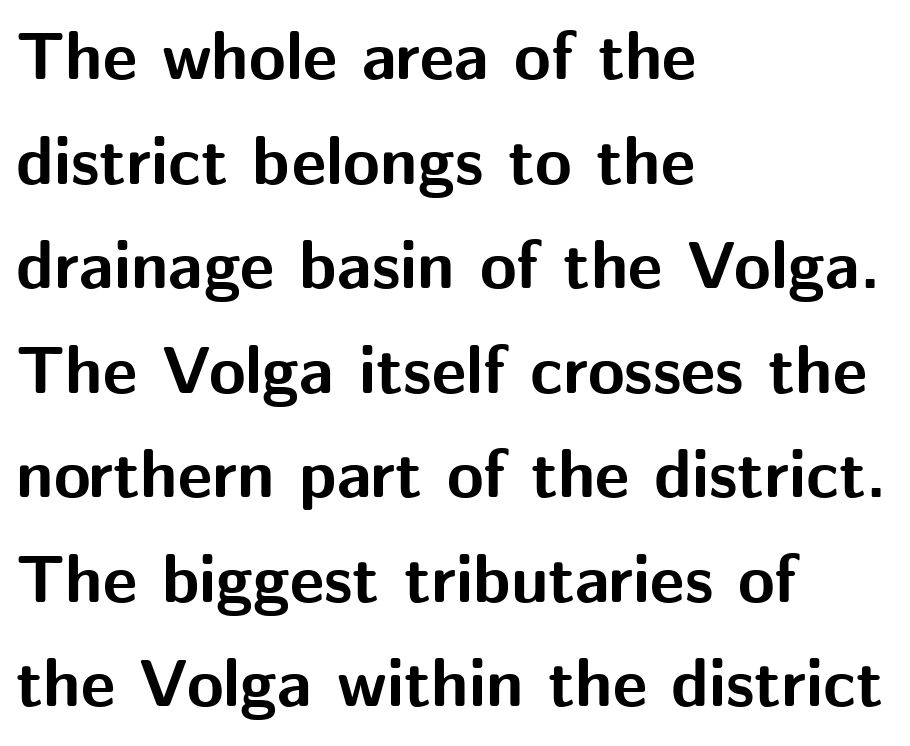
{"serif": "no", "italic": "no", "bold": "yes", "weight": "bold", "width": "normal", "stroke_contrast": "medium", "x_height": "medium", "monospaced": "no", "underline": "no", "align": "left", "line_spacing": "normal", "line_spacing_ratio": 1.56, "letter_spacing": "normal", "letter_spacing_em": 0.0, "glyph_px": 67}
